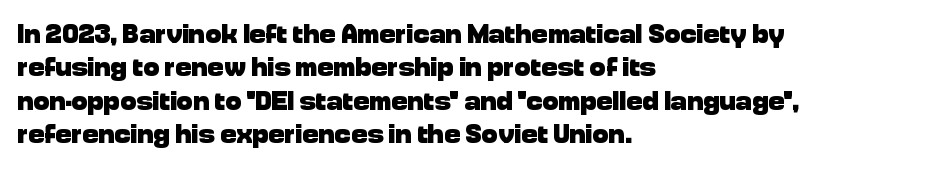
{"italic": "no", "bold": "yes", "underline": "no", "align": "left", "line_spacing_ratio": 1.24, "letter_spacing": "normal", "letter_spacing_em": 0.0, "glyph_px": 27}
